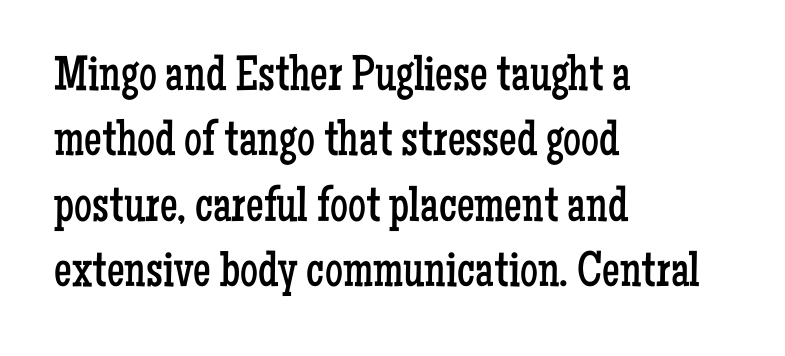
{"serif": "yes", "italic": "no", "bold": "no", "weight": "regular", "width": "condensed", "stroke_contrast": "low", "x_height": "medium", "monospaced": "no", "underline": "no", "align": "left", "line_spacing": "normal", "line_spacing_ratio": 1.31, "letter_spacing": "normal", "letter_spacing_em": 0.0, "glyph_px": 50}
